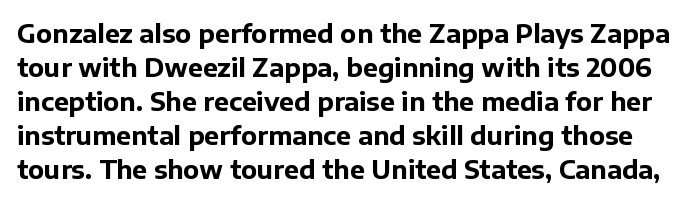
Q: Is the text bold? A: Yes.
Q: Is the text italic (slanted)? A: No, it is upright.
Q: Is the text underlined? A: No.
Q: Is the spacing between letters normal or unusually wide? A: Normal.
Q: Is the spacing between lines tight, normal or loose? A: Normal.
